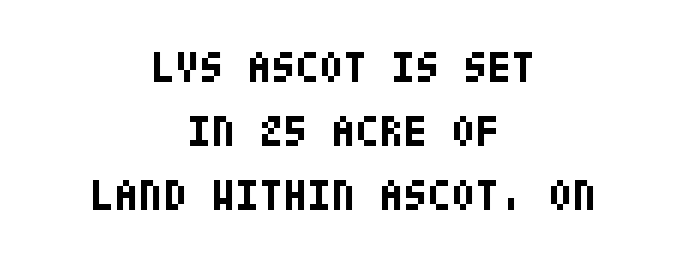
What weight is shown? A full bold with thick strokes. Rule under the text: the space is simply empty. Each line is balanced around a shared central axis. Whoever set this chose a conventional vertical rhythm. What kind of face is this? One without serifs — a sans. The rendering keeps characters at their native spacing.
